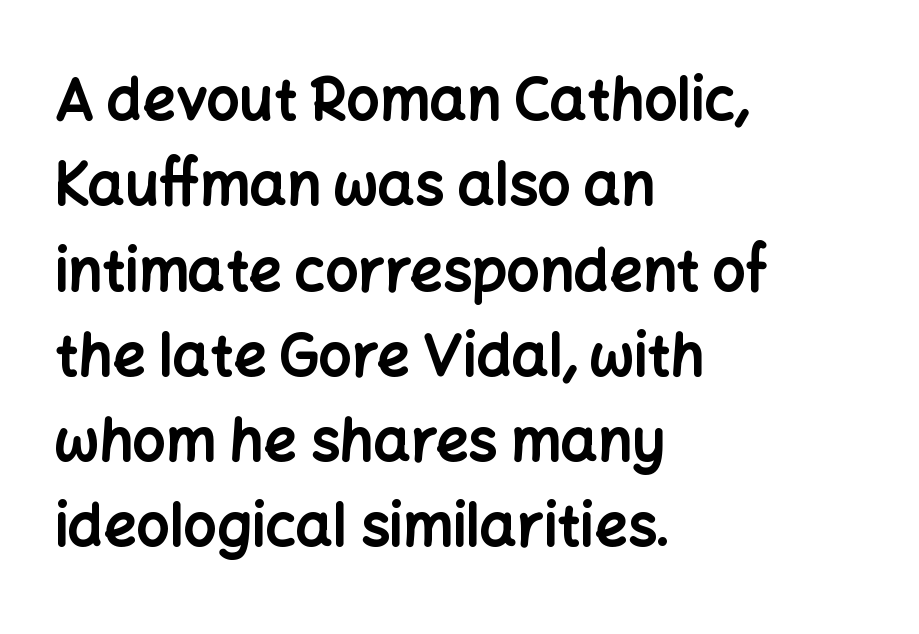
The image shows 58 px bold sans-serif type, upright; set left-aligned, normal line spacing (1.47x), normal letter spacing, not underlined; low stroke contrast and a medium x-height.
